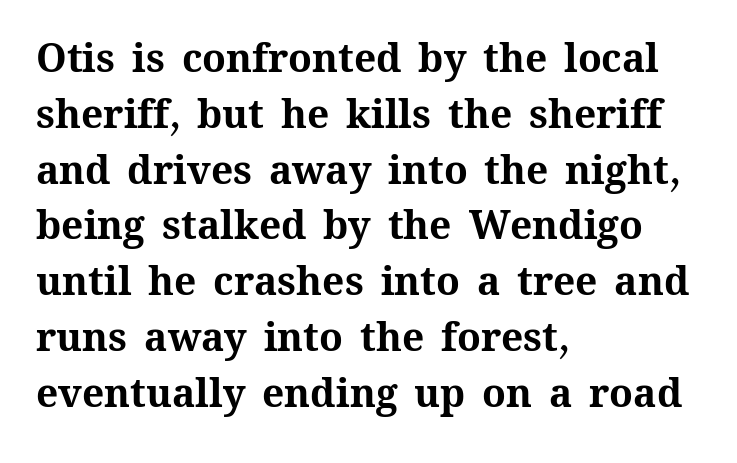
The image shows 39 px bold type, upright; set left-aligned, normal line spacing (1.43x), normal letter spacing, not underlined; medium stroke contrast and a medium x-height.
